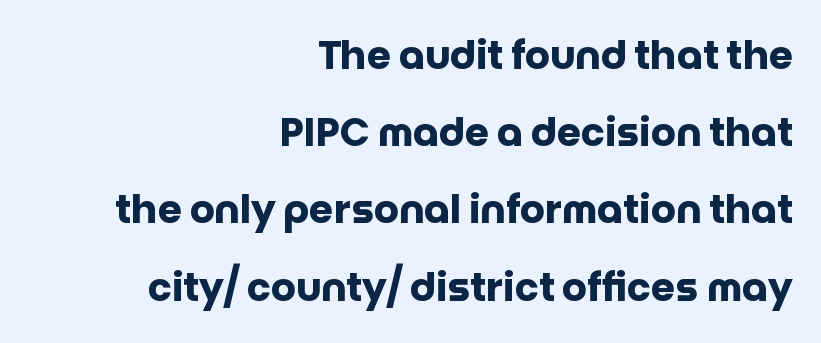
The image shows 39 px heavy sans-serif type, upright; set right-aligned, loose line spacing (1.98x), normal letter spacing, not underlined; low stroke contrast and a large x-height.
